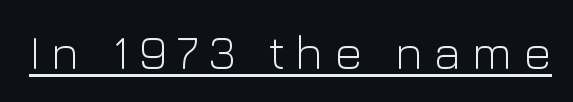
{"serif": "no", "italic": "no", "bold": "no", "weight": "light", "width": "normal", "stroke_contrast": "low", "x_height": "medium", "monospaced": "no", "underline": "yes", "letter_spacing": "wide", "letter_spacing_em": 0.22, "glyph_px": 48}
